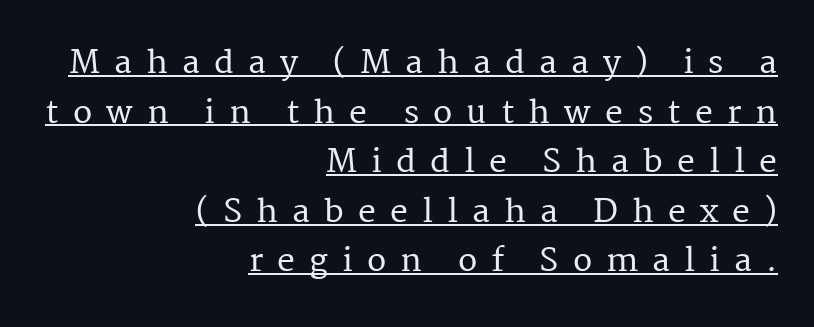
{"serif": "yes", "italic": "no", "width": "normal", "stroke_contrast": "medium", "x_height": "medium", "monospaced": "no", "underline": "yes", "align": "right", "line_spacing": "normal", "line_spacing_ratio": 1.55, "letter_spacing": "wide", "letter_spacing_em": 0.44, "glyph_px": 32}
